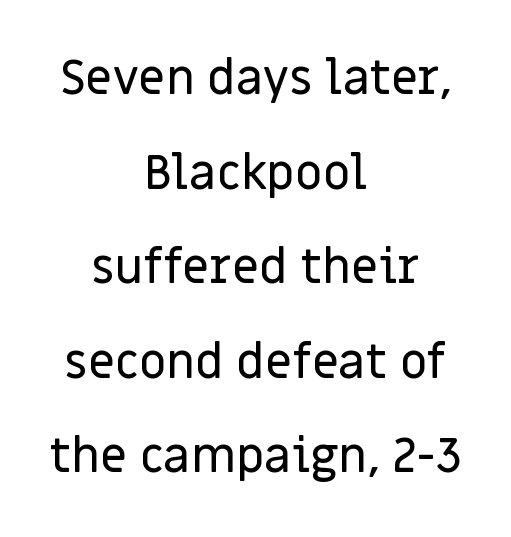
The lines are spread far apart with generous leading. Is the letter spacing exaggerated? No — it looks like the ordinary default. The letters advance in unequal steps, a hallmark of proportional type. Decoration check: the copy has no underline.
